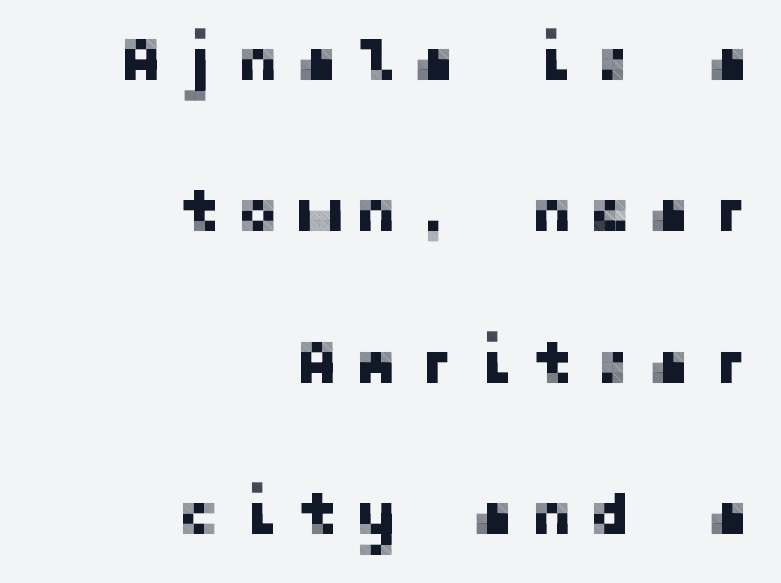
The rendering shows plain stroke endings on the letterforms — a sans-serif design. Honestly, there is no underline to notice here at all. Students, note that the glyphs here are deliberately spaced far apart. Does the copy run flush right? Yes — the right margin is perfectly even.
